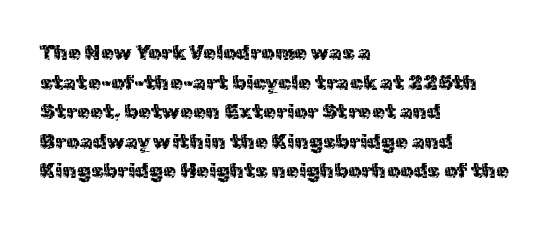
Quick note: underline off. Do the letters lean? They stand straight. The text block is weighted toward the left margin, trailing off unevenly rightward. This rendering leaves character spacing at its baseline value. Vertical spacing — default.
